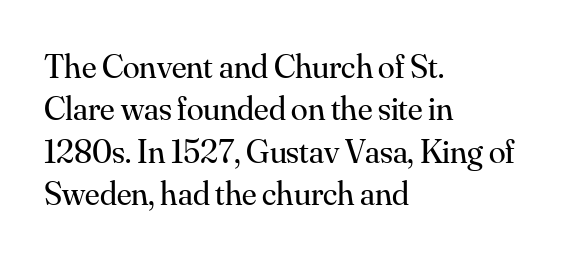
The passage is arranged the way most books set body copy — flush left. The horizontal fit of the characters is conventional and even. No letter is thick-stroked: the sample isn't bold. The lettering stays uniformly vertical, giving the passage a roman look. The glyphs in this specimen are seriffed. The block of text has a typical density, with ordinary space between rows.
